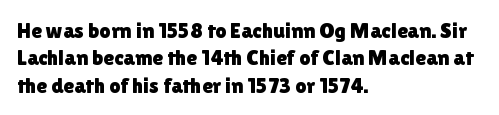
The image shows 22 px text type, upright; set left-aligned, line spacing 1.24x, normal letter spacing, not underlined.
